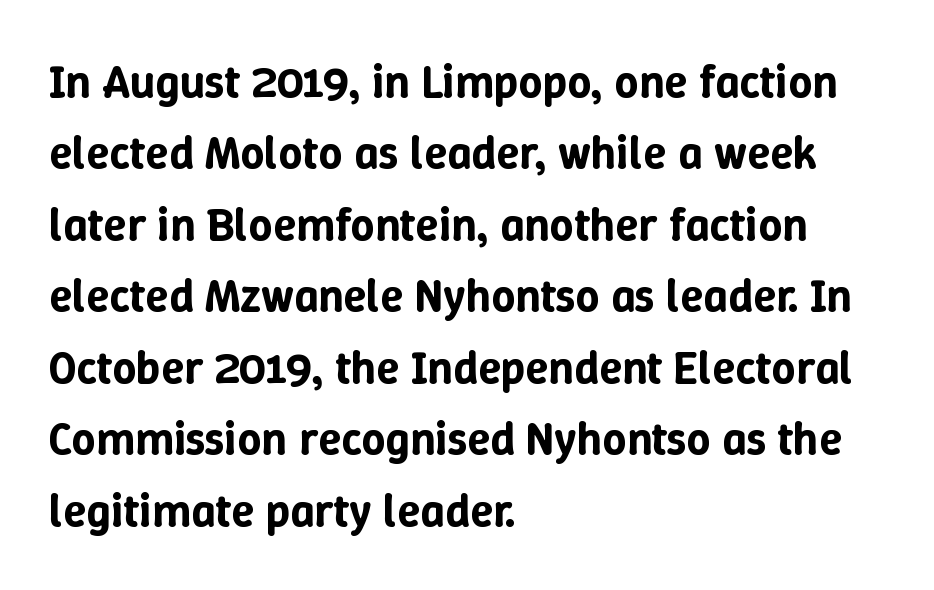
The image shows 47 px text type, upright; set left-aligned, normal line spacing (1.52x), normal letter spacing, not underlined; low stroke contrast and a medium x-height.
